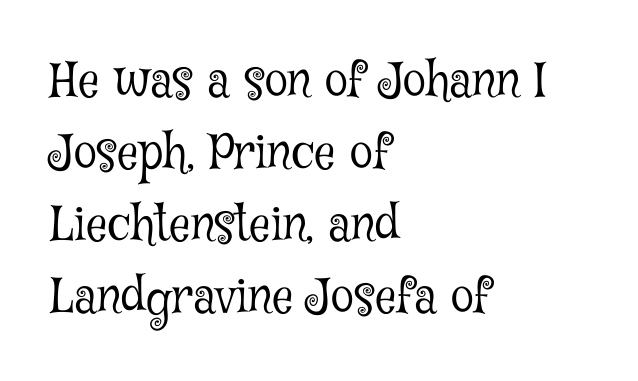
{"serif": "yes", "italic": "no", "bold": "no", "weight": "light", "width": "condensed", "stroke_contrast": "low", "x_height": "medium", "monospaced": "no", "underline": "no", "align": "left", "line_spacing": "normal", "line_spacing_ratio": 1.53, "letter_spacing": "normal", "letter_spacing_em": 0.0, "glyph_px": 47}
